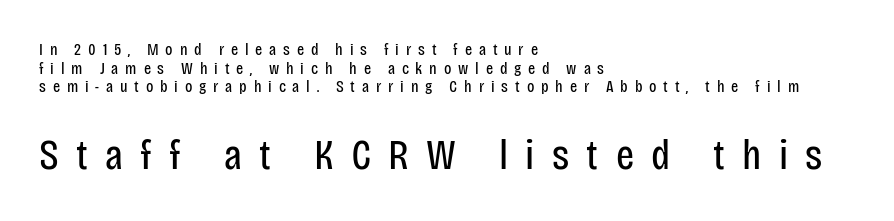
{"serif": "no", "italic": "no", "bold": "no", "weight": "regular", "width": "condensed", "stroke_contrast": "low", "x_height": "large", "monospaced": "no", "underline": "no", "align": "left", "line_spacing": "tight", "line_spacing_ratio": 1.1, "letter_spacing": "wide", "letter_spacing_em": 0.4, "larger_block": "second", "size_ratio": 2.53, "glyph_px": 43}
